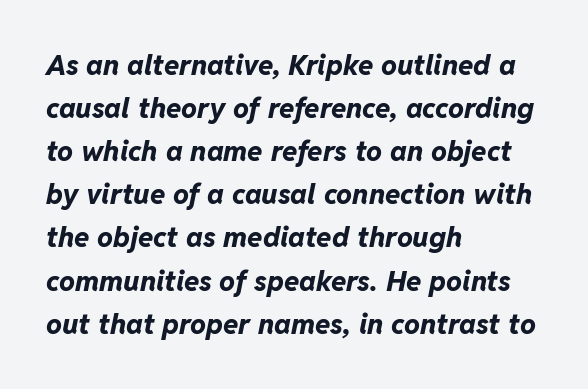
Q: Is the text bold? A: Yes.
Q: Is the text italic (slanted)? A: Yes, it leans right by about 11 degrees.
Q: Is the text underlined? A: No.
Q: How is the paragraph aligned? A: Left-aligned.
Q: Is the spacing between letters normal or unusually wide? A: Normal.
Q: Is the spacing between lines tight, normal or loose? A: Normal.
Q: Width (condensed, normal, or wide)? A: Normal.
Q: Stroke contrast? A: Low.
Q: x-height? A: Medium.
Q: Monospaced? A: No.
